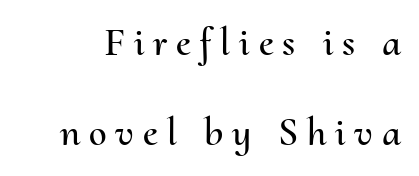
{"italic": "no", "width": "normal", "stroke_contrast": "medium", "x_height": "small", "monospaced": "no", "underline": "no", "line_spacing": "loose", "line_spacing_ratio": 2.26, "letter_spacing": "wide", "letter_spacing_em": 0.22, "glyph_px": 40}
